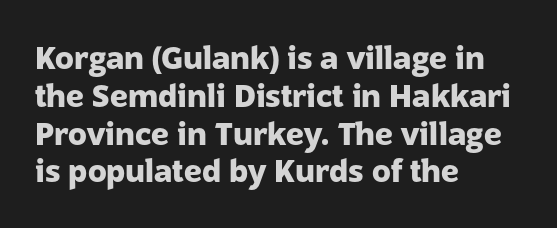
Varying glyph widths throughout — classic text-font behaviour. The passage shown is emphatically bold. The gap between lines stays unmarked. This sample is left-justified, so line endings fall wherever the words run out. No feet cap the strokes, marking this as sans-serif type.
